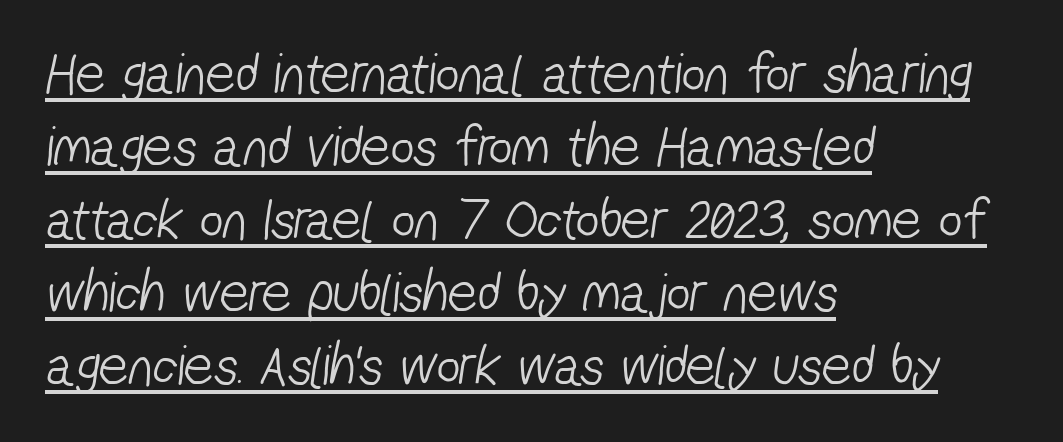
Q: Is the text bold? A: No.
Q: Is the typeface a serif or a sans-serif typeface? A: Sans-serif.
Q: Is the text underlined? A: Yes.
Q: How is the paragraph aligned? A: Left-aligned.
Q: Is the spacing between letters normal or unusually wide? A: Normal.
Q: Is the spacing between lines tight, normal or loose? A: Normal.
Q: Width (condensed, normal, or wide)? A: Condensed.
Q: Stroke contrast? A: Low.
Q: x-height? A: Medium.
Q: Monospaced? A: No.
